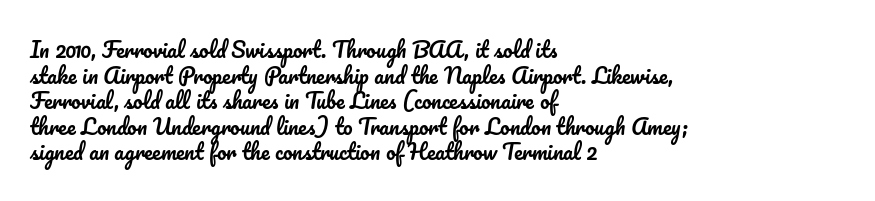
{"underline": "no", "align": "left", "line_spacing_ratio": 1.22, "letter_spacing": "normal", "letter_spacing_em": 0.0, "glyph_px": 21}
